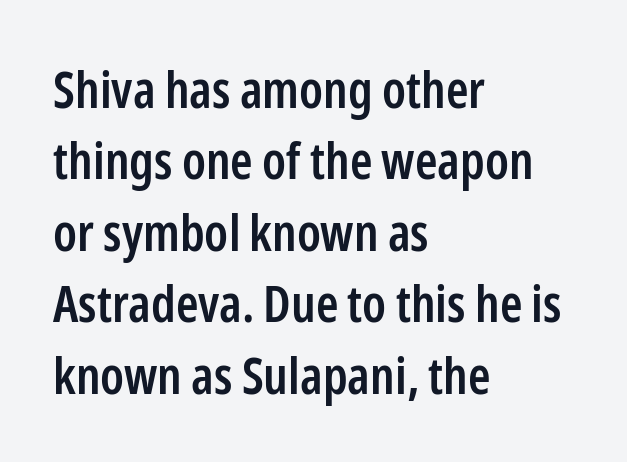
The passage shown is semibold, sitting just below true bold. No word sits above an underline. Caption: multi-line text, flush left, ragged right. The leading is moderate, giving the passage an even texture. These lines were composed using upright roman letters.
